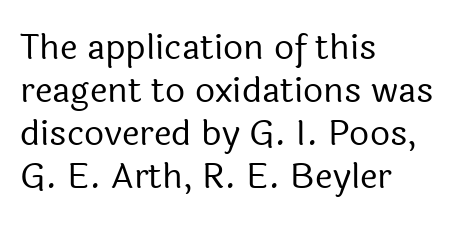
The image shows 35 px regular-weight sans-serif type, upright; set left-aligned, line spacing 1.23x, normal letter spacing, not underlined; a medium x-height.
